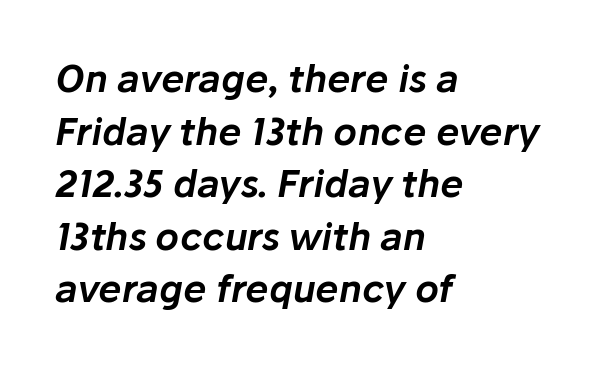
{"italic": "yes", "lean": "right", "slant_degrees": 10, "width": "normal", "stroke_contrast": "low", "x_height": "medium", "monospaced": "no", "underline": "no", "align": "left", "line_spacing": "normal", "line_spacing_ratio": 1.42, "letter_spacing": "normal", "letter_spacing_em": 0.0, "glyph_px": 37}
